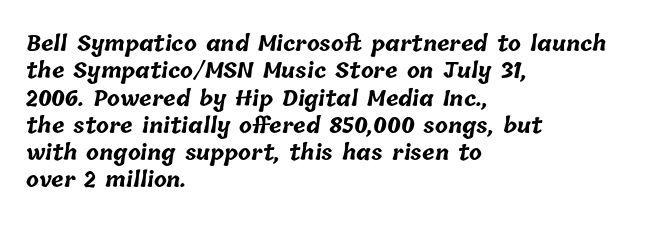
{"bold": "yes", "underline": "no", "align": "left", "line_spacing": "normal", "line_spacing_ratio": 1.3, "letter_spacing": "normal", "letter_spacing_em": 0.0, "glyph_px": 21}
